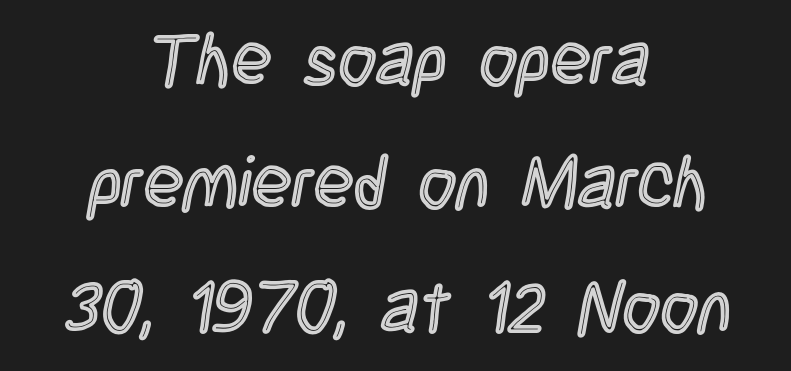
{"width": "condensed", "x_height": "large", "monospaced": "no", "underline": "no", "align": "center", "line_spacing": "normal", "line_spacing_ratio": 1.69, "letter_spacing": "normal", "letter_spacing_em": 0.0, "glyph_px": 73}
